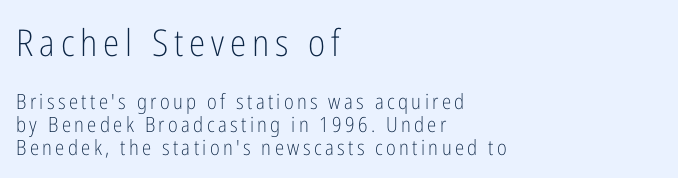
The image shows 37 px light, condensed sans-serif type, upright; set left-aligned, tight line spacing (1.09x), not underlined; the first (top) block is 1.76x larger; low stroke contrast and a medium x-height.
